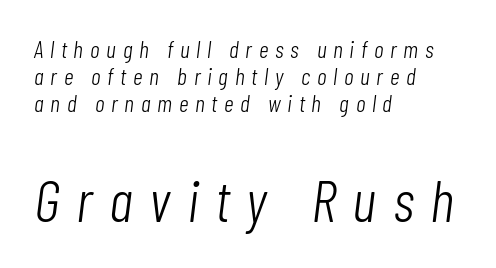
The image shows 59 px light, condensed type, italic (leaning right); set left-aligned, tight line spacing (1.13x), unusually wide letter spacing (+0.28 em), not underlined; the second (bottom) block is 2.46x larger; low stroke contrast and a medium x-height.
